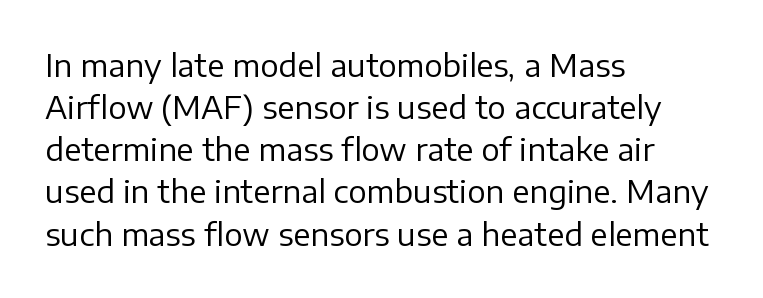
Q: Is the text bold? A: No.
Q: Is the text italic (slanted)? A: No, it is upright.
Q: Is the typeface a serif or a sans-serif typeface? A: Sans-serif.
Q: Is the text underlined? A: No.
Q: How is the paragraph aligned? A: Left-aligned.
Q: Is the spacing between letters normal or unusually wide? A: Normal.
Q: Is the spacing between lines tight, normal or loose? A: Normal.
Q: Width (condensed, normal, or wide)? A: Normal.
Q: Stroke contrast? A: Low.
Q: x-height? A: Medium.
Q: Monospaced? A: No.
